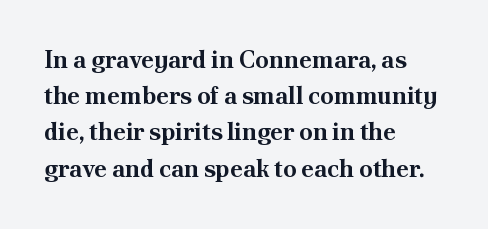
{"italic": "no", "bold": "yes", "underline": "no", "align": "left", "line_spacing": "normal", "line_spacing_ratio": 1.51, "letter_spacing": "normal", "letter_spacing_em": 0.0, "glyph_px": 24}
